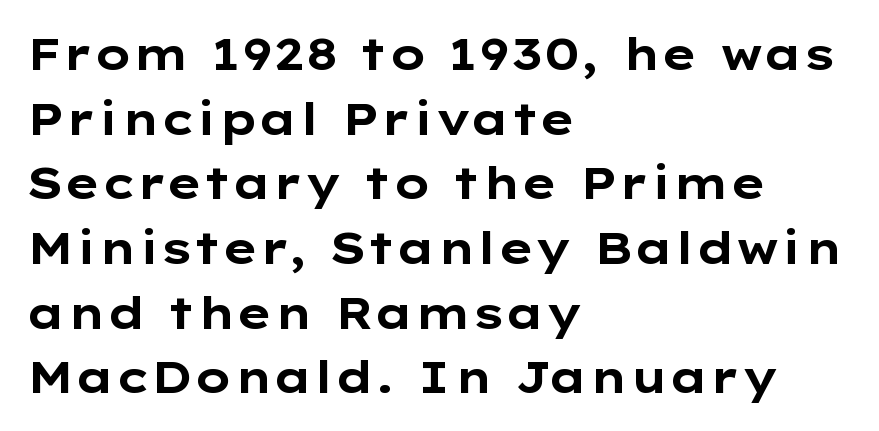
Q: Is the text bold? A: Yes.
Q: Is the text italic (slanted)? A: No, it is upright.
Q: Is the typeface a serif or a sans-serif typeface? A: Sans-serif.
Q: Is the text underlined? A: No.
Q: How is the paragraph aligned? A: Left-aligned.
Q: Is the spacing between letters normal or unusually wide? A: Normal.
Q: Is the spacing between lines tight, normal or loose? A: Normal.
Q: Width (condensed, normal, or wide)? A: Wide.
Q: Stroke contrast? A: Low.
Q: x-height? A: Medium.
Q: Monospaced? A: No.
